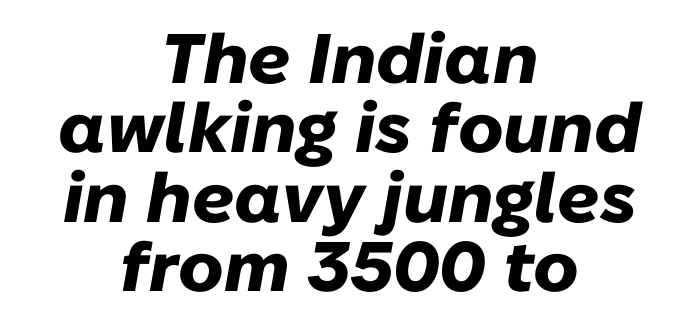
{"italic": "yes", "lean": "right", "slant_degrees": 10, "bold": "yes", "weight": "heavy", "width": "normal", "stroke_contrast": "low", "x_height": "medium", "monospaced": "no", "underline": "no", "align": "center", "line_spacing": "tight", "line_spacing_ratio": 0.99, "letter_spacing": "normal", "letter_spacing_em": 0.0, "glyph_px": 70}
